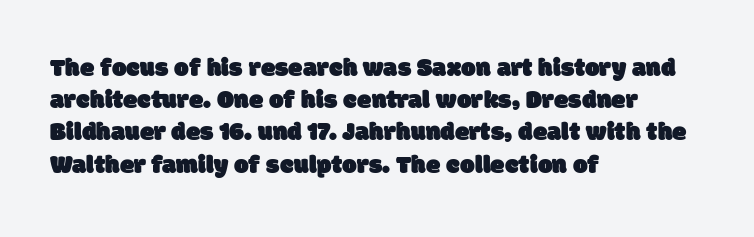
Q: Is the text underlined? A: No.
Q: How is the paragraph aligned? A: Left-aligned.
Q: Is the spacing between letters normal or unusually wide? A: Normal.
